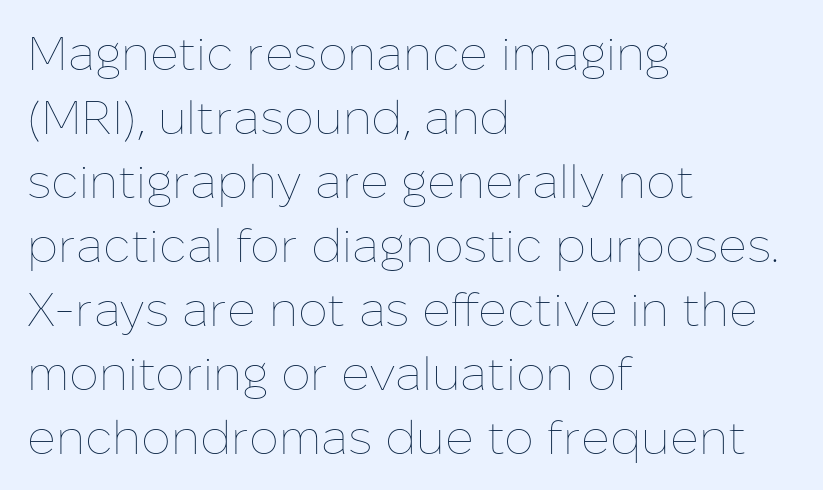
Between one letter and the next there's only the usual sliver of space. The gap between lines stays unmarked. Ascenders rise straight up at ninety degrees. The cut favours lightness, reaching ordinary text weight at its darkest. The setting favours the left margin, as ordinary paragraphs usually do.
